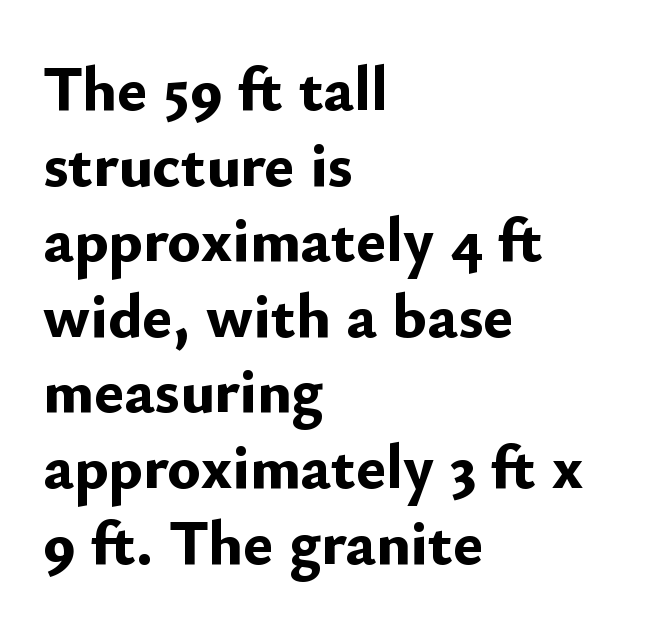
The image shows 63 px bold sans-serif type, upright; set left-aligned, line spacing 1.2x, normal letter spacing, not underlined; low stroke contrast and a small x-height.
